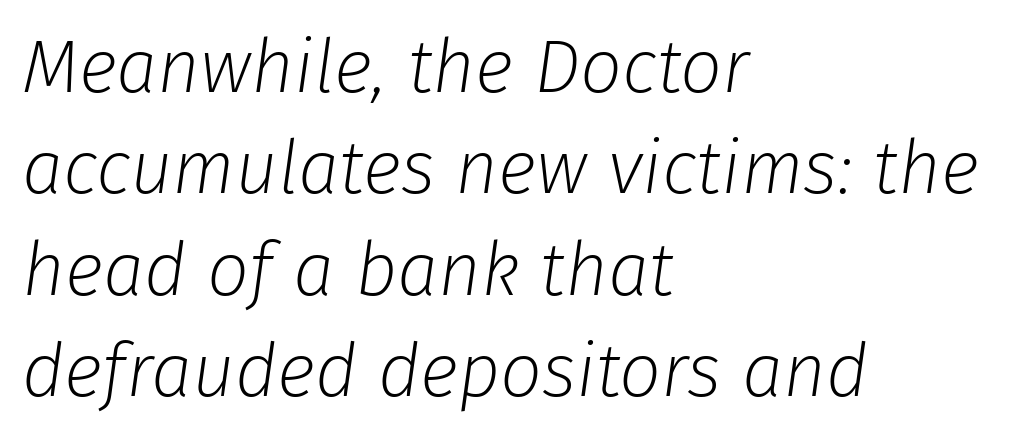
Q: Is the text bold? A: No.
Q: Is the text italic (slanted)? A: Yes, it leans right by about 8 degrees.
Q: Is the text underlined? A: No.
Q: How is the paragraph aligned? A: Left-aligned.
Q: Is the spacing between letters normal or unusually wide? A: Normal.
Q: Is the spacing between lines tight, normal or loose? A: Normal.
Q: Width (condensed, normal, or wide)? A: Normal.
Q: Stroke contrast? A: Low.
Q: x-height? A: Medium.
Q: Monospaced? A: No.
